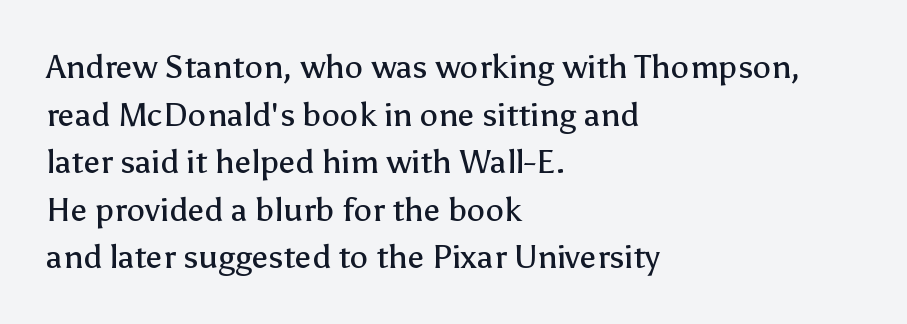
Q: Is the text bold? A: No.
Q: Is the text italic (slanted)? A: No, it is upright.
Q: Is the typeface a serif or a sans-serif typeface? A: Sans-serif.
Q: Is the text underlined? A: No.
Q: How is the paragraph aligned? A: Left-aligned.
Q: Is the spacing between letters normal or unusually wide? A: Normal.
Q: Is the spacing between lines tight, normal or loose? A: Normal.
Q: Width (condensed, normal, or wide)? A: Normal.
Q: Stroke contrast? A: Low.
Q: x-height? A: Medium.
Q: Monospaced? A: No.
